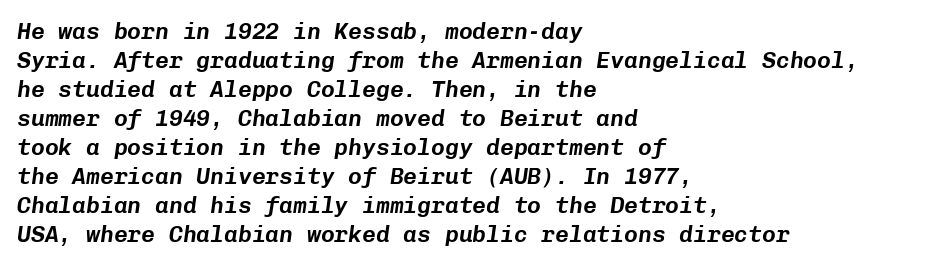
{"italic": "yes", "lean": "right", "slant_degrees": 8, "underline": "no", "align": "left", "line_spacing": "normal", "line_spacing_ratio": 1.26, "letter_spacing": "normal", "letter_spacing_em": 0.0, "glyph_px": 23}
